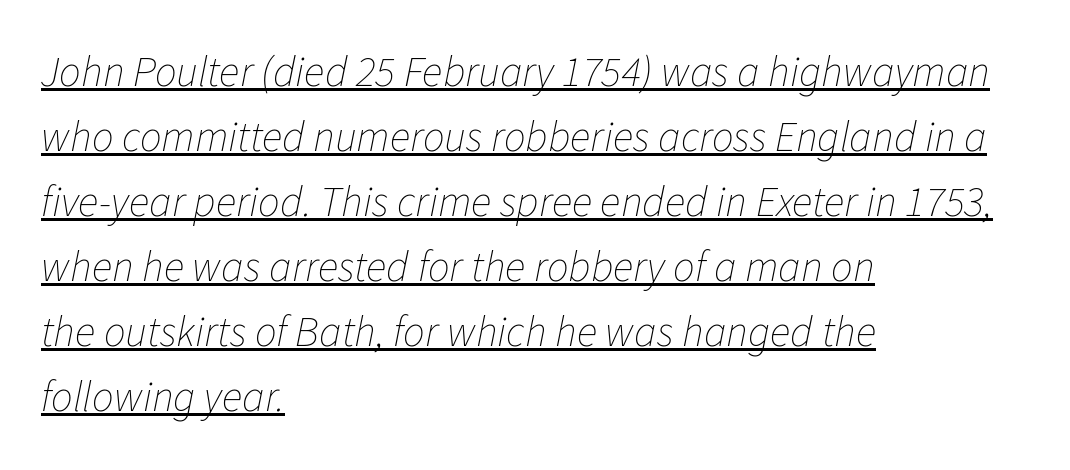
Q: Is the text bold? A: No.
Q: Is the text italic (slanted)? A: Yes, it leans right by about 11 degrees.
Q: Is the text underlined? A: Yes.
Q: How is the paragraph aligned? A: Left-aligned.
Q: Is the spacing between letters normal or unusually wide? A: Normal.
Q: Is the spacing between lines tight, normal or loose? A: Normal.
Q: Width (condensed, normal, or wide)? A: Normal.
Q: Stroke contrast? A: Low.
Q: x-height? A: Medium.
Q: Monospaced? A: No.
